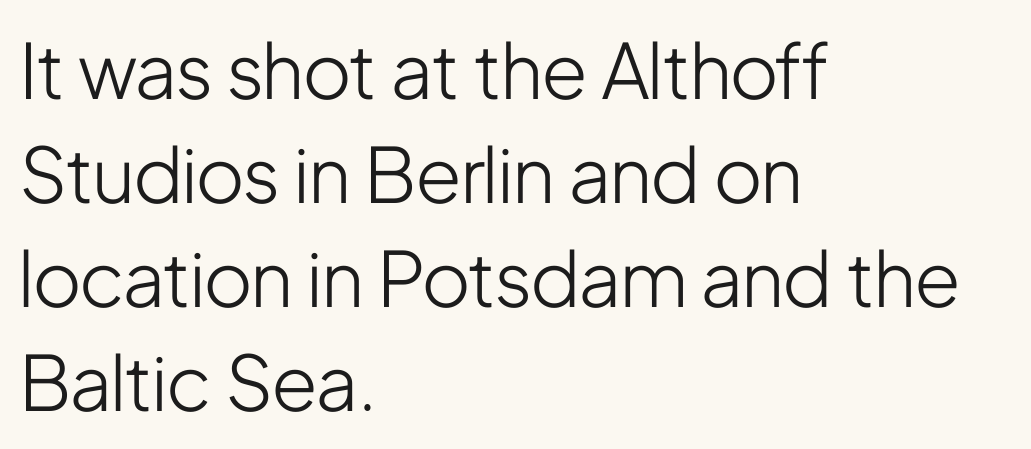
{"serif": "no", "italic": "no", "bold": "no", "weight": "light", "width": "condensed", "stroke_contrast": "low", "x_height": "medium", "monospaced": "no", "underline": "no", "align": "left", "line_spacing": "normal", "line_spacing_ratio": 1.37, "letter_spacing": "normal", "letter_spacing_em": 0.0, "glyph_px": 76}
